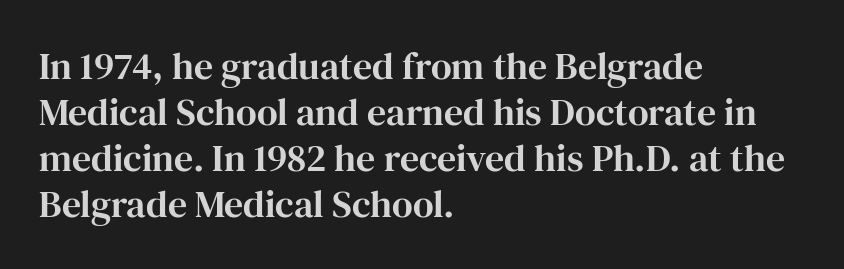
{"serif": "yes", "italic": "no", "width": "normal", "stroke_contrast": "high", "x_height": "medium", "monospaced": "no", "underline": "no", "align": "left", "line_spacing_ratio": 1.21, "letter_spacing": "normal", "letter_spacing_em": 0.0, "glyph_px": 38}
